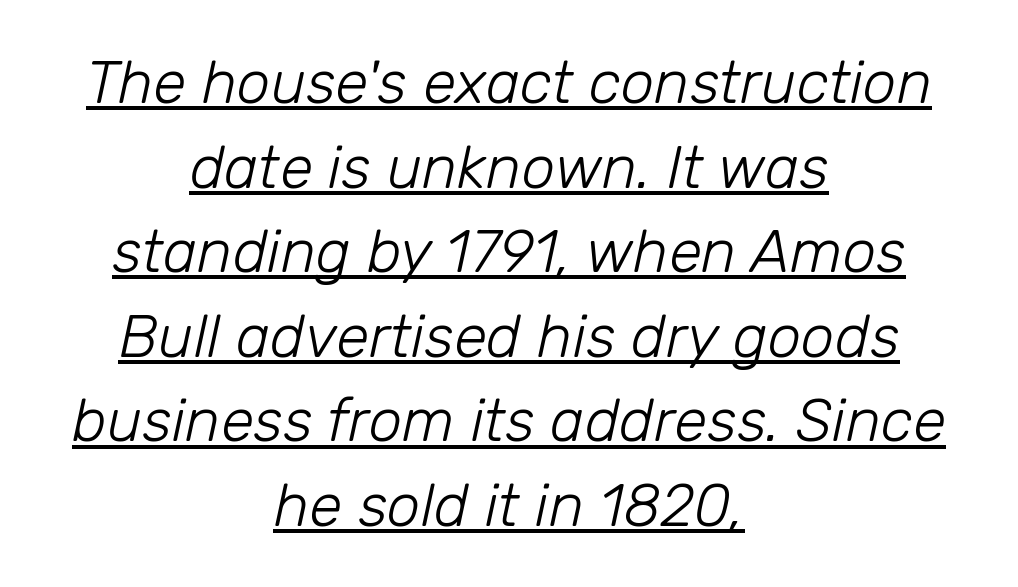
{"italic": "yes", "lean": "right", "slant_degrees": 12, "bold": "no", "weight": "light", "width": "normal", "stroke_contrast": "low", "x_height": "medium", "monospaced": "no", "underline": "yes", "align": "center", "line_spacing": "normal", "line_spacing_ratio": 1.41, "letter_spacing": "normal", "letter_spacing_em": 0.0, "glyph_px": 60}
